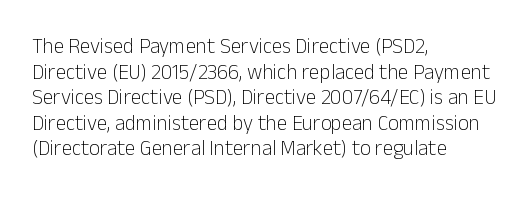
The image shows 21 px text type, upright; set left-aligned, line spacing 1.22x, normal letter spacing, not underlined.
